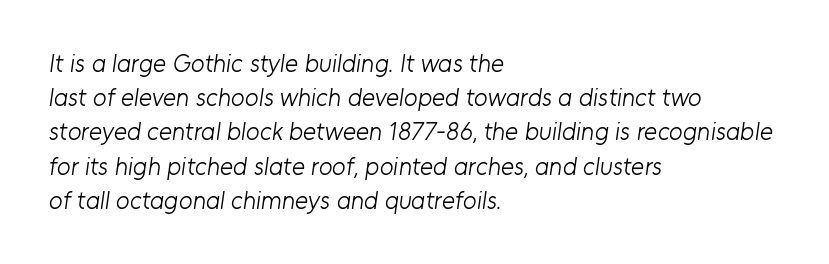
Q: Is the text bold? A: No.
Q: Is the text underlined? A: No.
Q: How is the paragraph aligned? A: Left-aligned.
Q: Is the spacing between letters normal or unusually wide? A: Normal.
Q: Is the spacing between lines tight, normal or loose? A: Normal.
